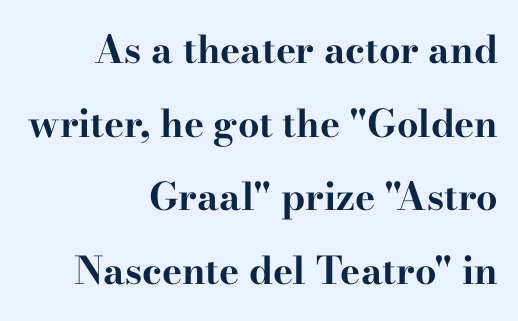
The image shows 38 px bold, wide serif type, upright; set right-aligned, loose line spacing (1.94x), normal letter spacing, not underlined; high stroke contrast and a small x-height.
